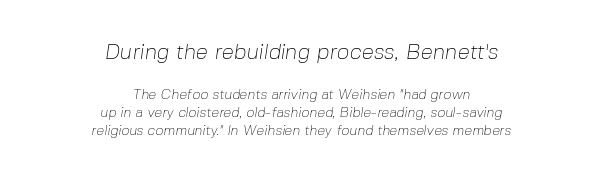
{"bold": "no", "underline": "no", "align": "center", "line_spacing": "normal", "line_spacing_ratio": 1.29, "letter_spacing": "normal", "letter_spacing_em": 0.0, "larger_block": "first", "size_ratio": 1.57, "glyph_px": 22}
